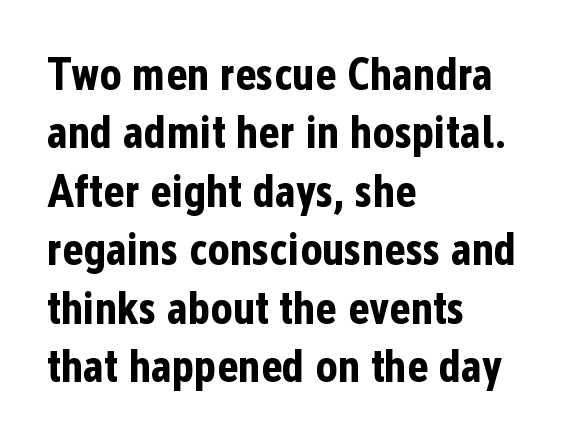
The image shows 46 px bold, condensed sans-serif type, upright; set left-aligned, normal line spacing (1.27x), normal letter spacing, not underlined; low stroke contrast and a medium x-height.
